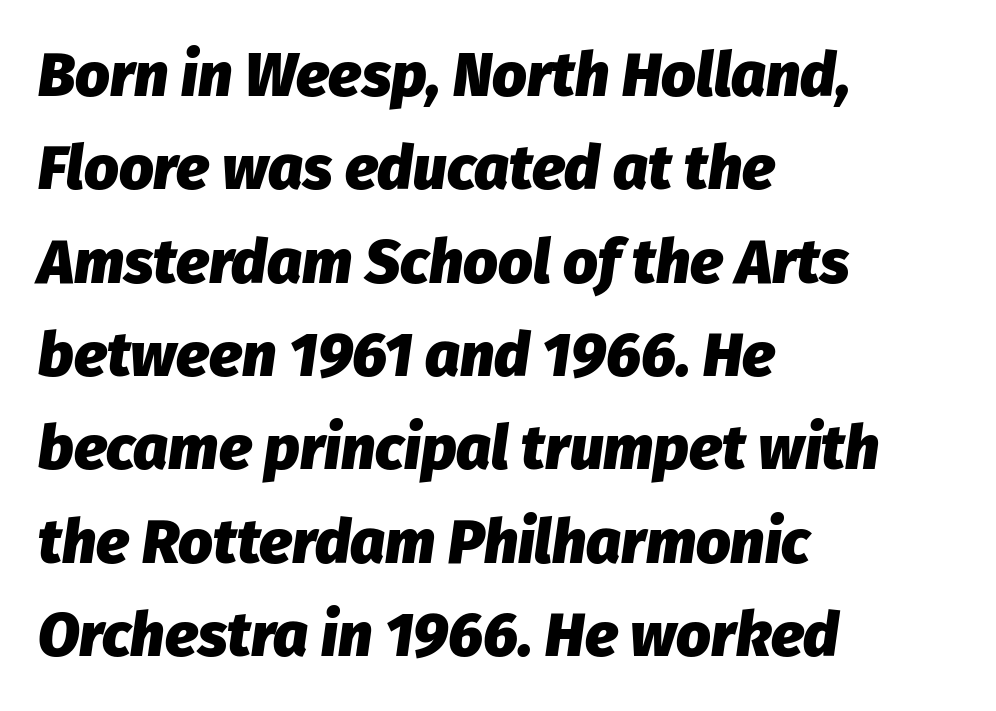
Q: Is the text bold? A: Yes.
Q: Is the text italic (slanted)? A: Yes, it leans right by about 8 degrees.
Q: Is the text underlined? A: No.
Q: How is the paragraph aligned? A: Left-aligned.
Q: Is the spacing between letters normal or unusually wide? A: Normal.
Q: Is the spacing between lines tight, normal or loose? A: Normal.
Q: Width (condensed, normal, or wide)? A: Normal.
Q: Stroke contrast? A: Low.
Q: x-height? A: Medium.
Q: Monospaced? A: No.
